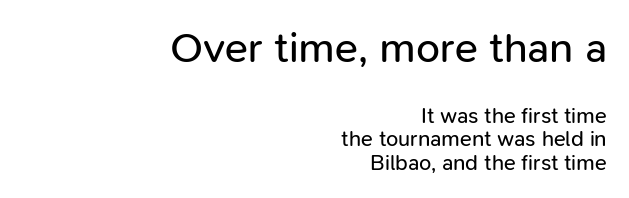
The image shows 43 px regular-weight sans-serif type, upright; set right-aligned, tight line spacing (1.06x), normal letter spacing, not underlined; the first (top) block is 1.95x larger; low stroke contrast and a medium x-height.
